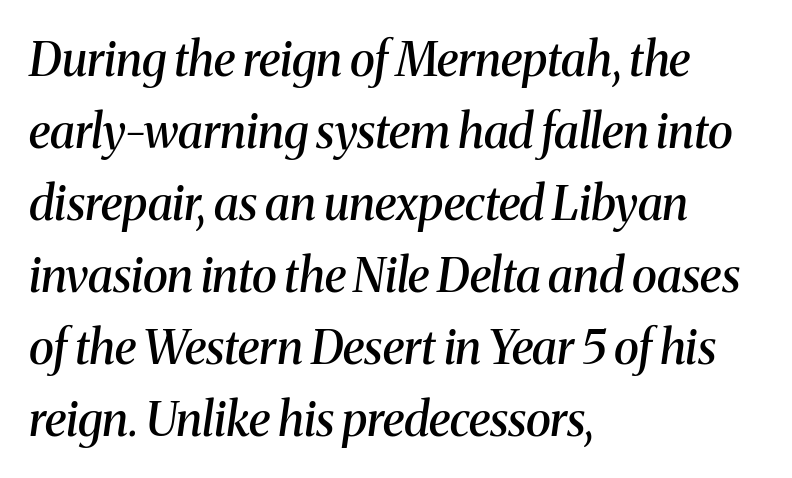
{"serif": "yes", "italic": "yes", "lean": "right", "slant_degrees": 8, "bold": "semi", "weight": "semibold", "width": "normal", "stroke_contrast": "medium", "x_height": "medium", "monospaced": "no", "underline": "no", "align": "left", "line_spacing": "normal", "line_spacing_ratio": 1.53, "letter_spacing": "normal", "letter_spacing_em": 0.0, "glyph_px": 47}
